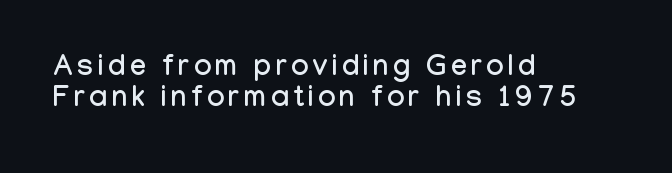
{"serif": "no", "italic": "no", "width": "condensed", "stroke_contrast": "low", "x_height": "medium", "monospaced": "no", "underline": "no", "align": "left", "line_spacing": "tight", "line_spacing_ratio": 1.07, "glyph_px": 29}
